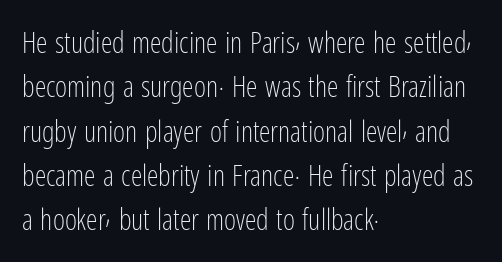
Q: Is the text bold? A: No.
Q: Is the text italic (slanted)? A: No, it is upright.
Q: Is the typeface a serif or a sans-serif typeface? A: Sans-serif.
Q: Is the text underlined? A: No.
Q: How is the paragraph aligned? A: Left-aligned.
Q: Is the spacing between letters normal or unusually wide? A: Normal.
Q: Is the spacing between lines tight, normal or loose? A: Normal.
Q: Width (condensed, normal, or wide)? A: Condensed.
Q: Stroke contrast? A: Low.
Q: x-height? A: Medium.
Q: Monospaced? A: No.
